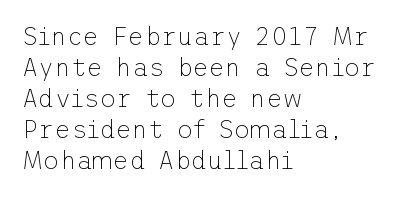
Q: Is the text bold? A: No.
Q: Is the text italic (slanted)? A: No, it is upright.
Q: Is the text underlined? A: No.
Q: How is the paragraph aligned? A: Left-aligned.
Q: Is the spacing between letters normal or unusually wide? A: Normal.
